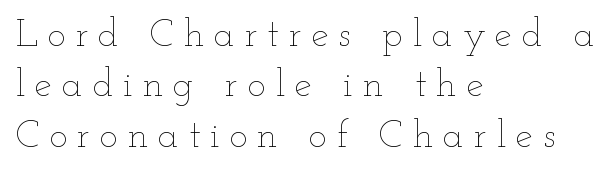
{"italic": "no", "bold": "no", "weight": "thin", "width": "wide", "stroke_contrast": "low", "x_height": "small", "monospaced": "no", "underline": "no", "align": "left", "line_spacing": "normal", "line_spacing_ratio": 1.29, "letter_spacing": "wide", "letter_spacing_em": 0.25, "glyph_px": 39}
